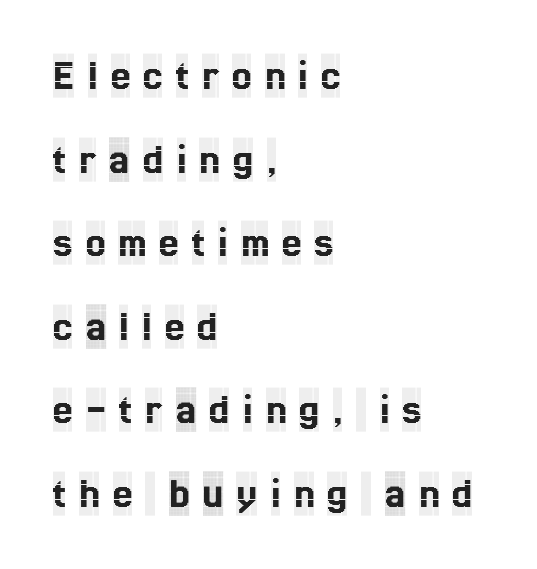
How would I describe the line gaps? Wide and relaxed. A roman cut, with each character standing at attention. No word sits above an underline. If you drew a ruler down the left edge, every line would touch it. The letters advance in unequal steps, a hallmark of proportional type.
